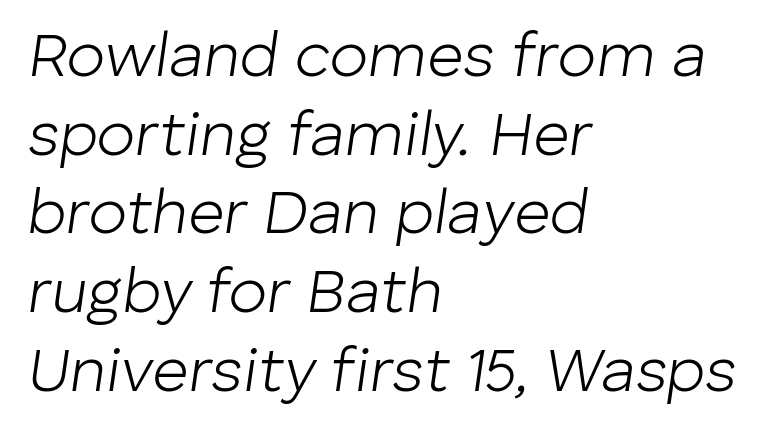
{"italic": "yes", "lean": "right", "slant_degrees": 8, "bold": "no", "weight": "light", "width": "normal", "stroke_contrast": "low", "x_height": "medium", "monospaced": "no", "underline": "no", "align": "left", "line_spacing": "normal", "line_spacing_ratio": 1.25, "letter_spacing": "normal", "letter_spacing_em": 0.0, "glyph_px": 63}
